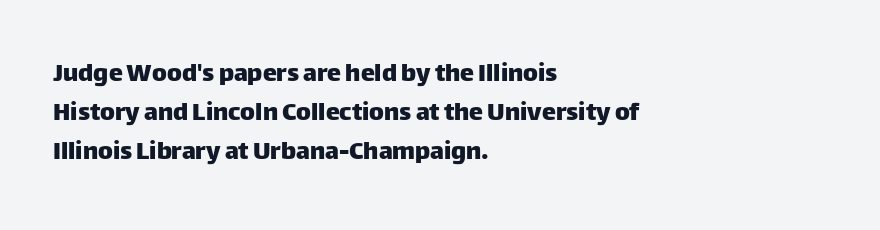
Q: Is the text italic (slanted)? A: No, it is upright.
Q: Is the typeface a serif or a sans-serif typeface? A: Sans-serif.
Q: Is the text underlined? A: No.
Q: How is the paragraph aligned? A: Left-aligned.
Q: Is the spacing between letters normal or unusually wide? A: Normal.
Q: Is the spacing between lines tight, normal or loose? A: Normal.
Q: Width (condensed, normal, or wide)? A: Normal.
Q: Stroke contrast? A: Low.
Q: x-height? A: Large.
Q: Monospaced? A: No.
